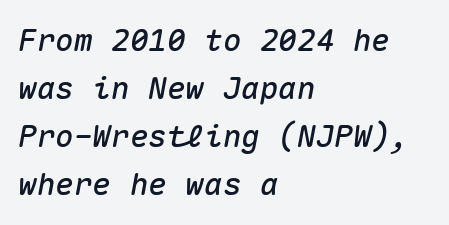
Q: Is the text italic (slanted)? A: Yes, it leans right by about 10 degrees.
Q: Is the text underlined? A: No.
Q: How is the paragraph aligned? A: Left-aligned.
Q: Is the spacing between letters normal or unusually wide? A: Normal.
Q: Is the spacing between lines tight, normal or loose? A: Normal.
Q: Width (condensed, normal, or wide)? A: Normal.
Q: Stroke contrast? A: Medium.
Q: x-height? A: Medium.
Q: Monospaced? A: Yes.
